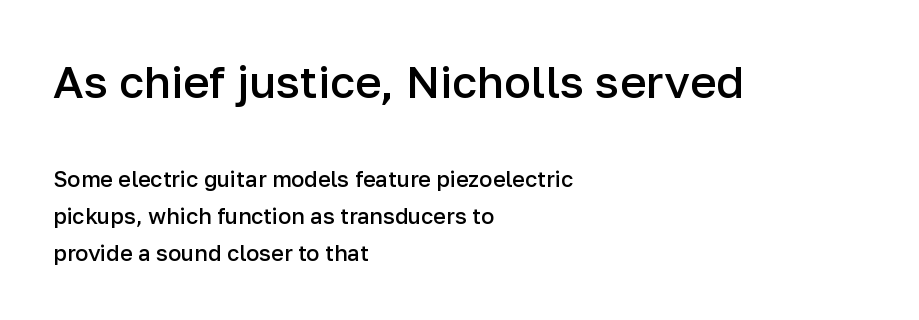
{"serif": "no", "italic": "no", "bold": "semi", "weight": "semibold", "width": "normal", "stroke_contrast": "low", "x_height": "medium", "monospaced": "no", "underline": "no", "align": "left", "line_spacing": "normal", "line_spacing_ratio": 1.69, "letter_spacing": "normal", "letter_spacing_em": 0.0, "larger_block": "first", "size_ratio": 2.05, "glyph_px": 45}
